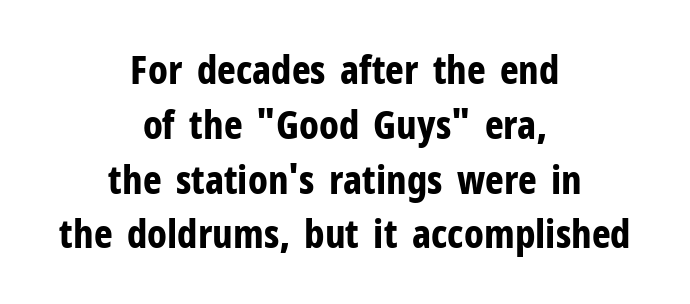
Typesetter's note: full bold, strokes at maximum text heaviness. Any mark beneath the type? The region is blank. The letterforms sit shoulder to shoulder at normal distance. The paragraph shown floats in the horizontal middle.
